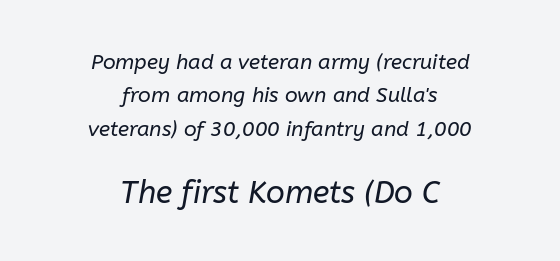
Size contrast runs from small at the top to large at the bottom. The vertical gap from one line to the next is medium. Descenders hang freely into open space. What stands out about the letter spacing? Nothing — it is the standard amount. Each letter keeps its own natural width here, so spacing adapts to shape.
